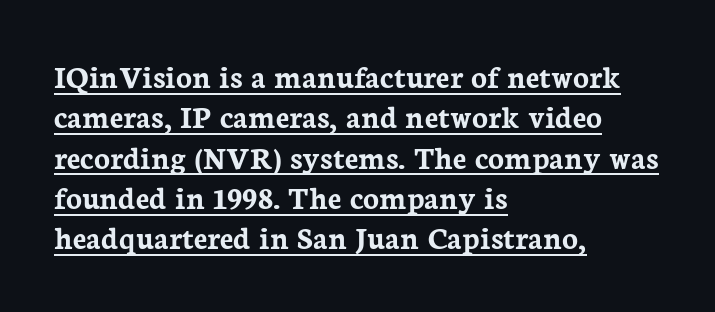
Q: Is the text bold? A: Yes.
Q: Is the text italic (slanted)? A: No, it is upright.
Q: Is the typeface a serif or a sans-serif typeface? A: Serif.
Q: Is the text underlined? A: Yes.
Q: How is the paragraph aligned? A: Left-aligned.
Q: Is the spacing between letters normal or unusually wide? A: Normal.
Q: Width (condensed, normal, or wide)? A: Normal.
Q: Stroke contrast? A: Low.
Q: x-height? A: Medium.
Q: Monospaced? A: No.
